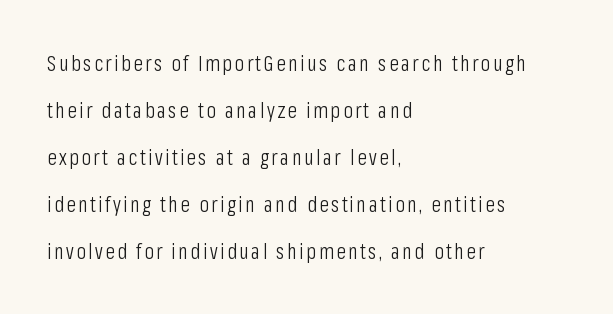
Q: Is the text bold? A: No.
Q: Is the text italic (slanted)? A: No, it is upright.
Q: Is the text underlined? A: No.
Q: How is the paragraph aligned? A: Left-aligned.
Q: Is the spacing between lines tight, normal or loose? A: Loose.
